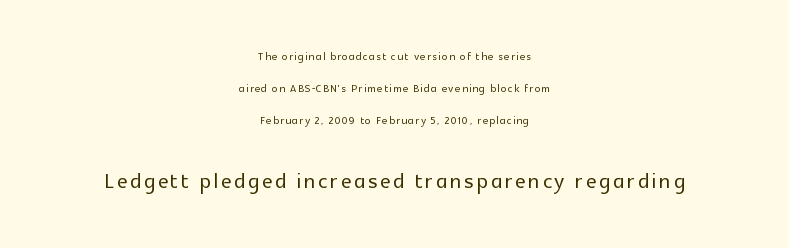
{"serif": "no", "italic": "no", "width": "normal", "x_height": "medium", "monospaced": "no", "underline": "no", "align": "center", "line_spacing": "loose", "line_spacing_ratio": 2.28, "larger_block": "second", "size_ratio": 2.0, "glyph_px": 28}
